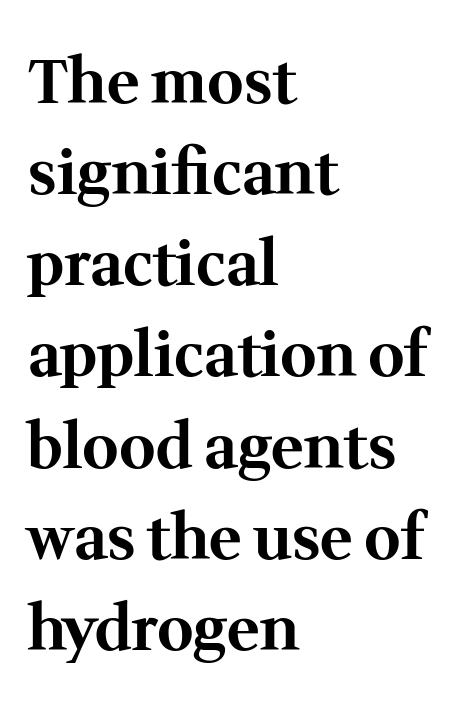
Q: Is the text bold? A: Yes.
Q: Is the text italic (slanted)? A: No, it is upright.
Q: Is the typeface a serif or a sans-serif typeface? A: Serif.
Q: Is the text underlined? A: No.
Q: How is the paragraph aligned? A: Left-aligned.
Q: Is the spacing between letters normal or unusually wide? A: Normal.
Q: Is the spacing between lines tight, normal or loose? A: Normal.
Q: Width (condensed, normal, or wide)? A: Normal.
Q: Stroke contrast? A: Medium.
Q: x-height? A: Medium.
Q: Monospaced? A: No.
